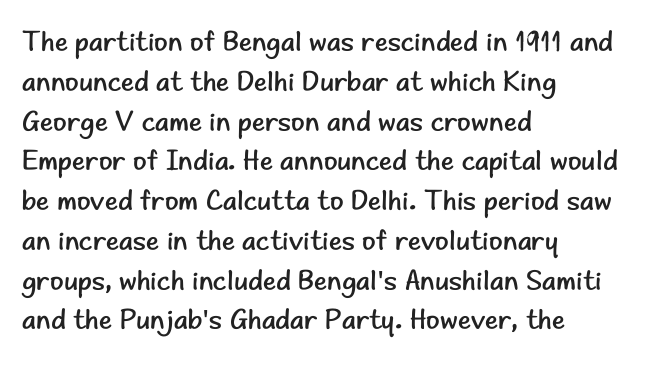
Q: Is the text bold? A: No.
Q: Is the text italic (slanted)? A: No, it is upright.
Q: Is the typeface a serif or a sans-serif typeface? A: Sans-serif.
Q: Is the text underlined? A: No.
Q: How is the paragraph aligned? A: Left-aligned.
Q: Is the spacing between letters normal or unusually wide? A: Normal.
Q: Is the spacing between lines tight, normal or loose? A: Normal.
Q: Width (condensed, normal, or wide)? A: Normal.
Q: Stroke contrast? A: Low.
Q: x-height? A: Small.
Q: Monospaced? A: No.
